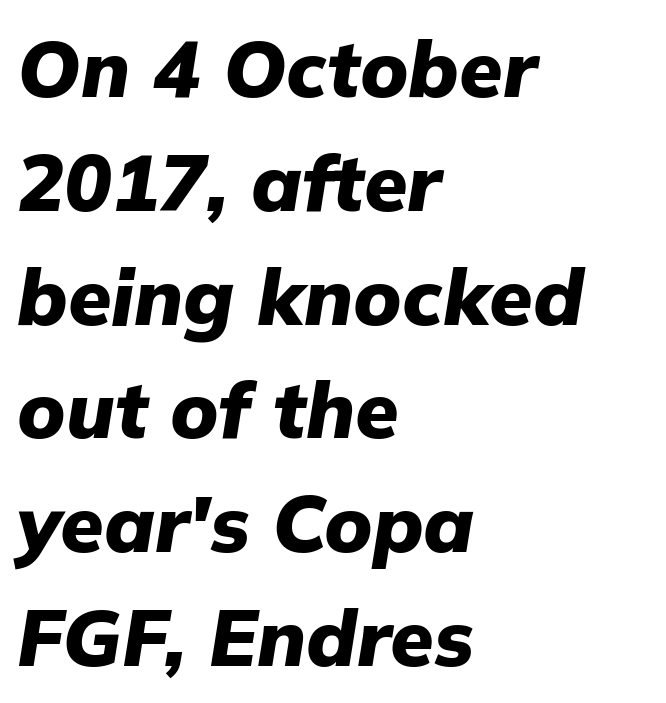
Teacher's note: observe the even left margin — that is flush-left alignment. Proportional: the letters do not fall into vertical columns. Every character sits at an angle, as italics do. Type without underlining.
